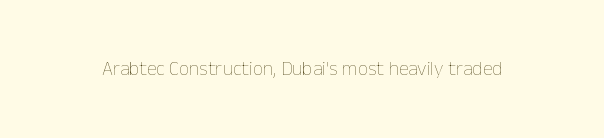
The image shows 20 px text type, upright; set normal letter spacing, not underlined.
